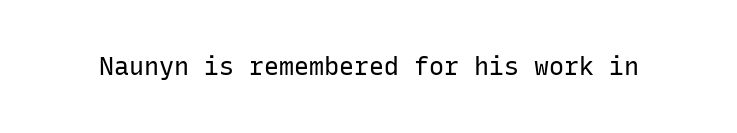
{"italic": "no", "bold": "no", "underline": "no", "letter_spacing": "normal", "letter_spacing_em": 0.0, "glyph_px": 25}
